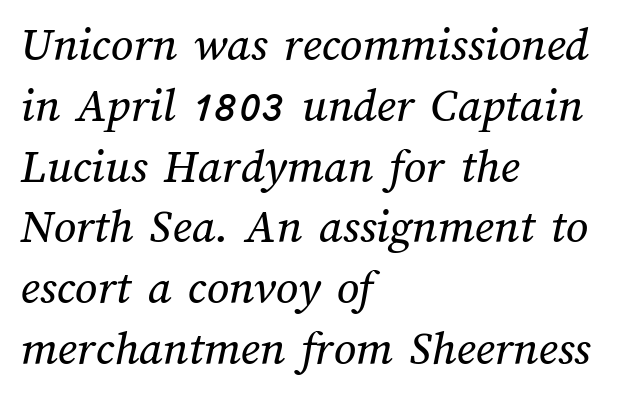
Q: Is the text underlined? A: No.
Q: How is the paragraph aligned? A: Left-aligned.
Q: Is the spacing between letters normal or unusually wide? A: Normal.
Q: Width (condensed, normal, or wide)? A: Normal.
Q: Stroke contrast? A: Medium.
Q: x-height? A: Medium.
Q: Monospaced? A: No.
